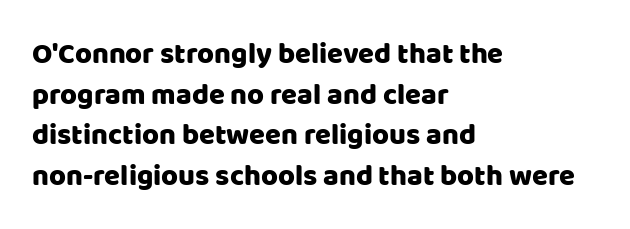
If you measured baseline to baseline, you'd find a middling distance. Looks like regular typesetting: each glyph gets only the width it needs. The passage is arranged the way most books set body copy — flush left. Each letter's strokes conclude bluntly, with no projecting serifs.
